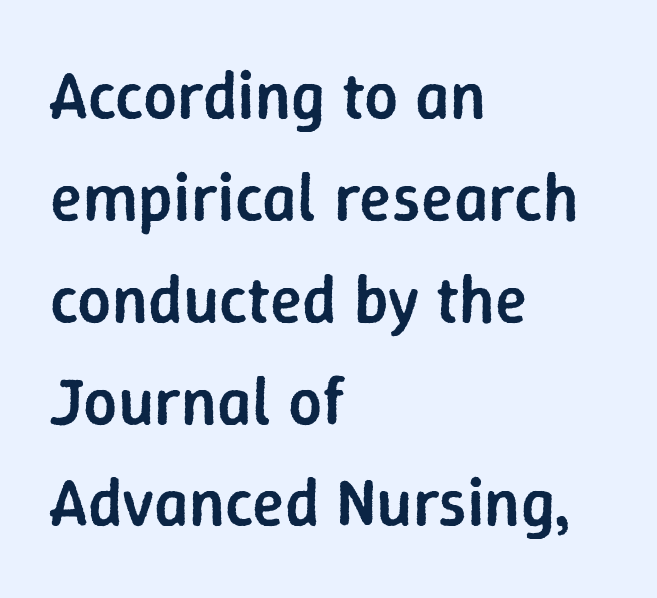
{"serif": "no", "italic": "no", "bold": "semi", "weight": "semibold", "width": "normal", "stroke_contrast": "low", "x_height": "medium", "monospaced": "no", "underline": "no", "align": "left", "line_spacing": "normal", "line_spacing_ratio": 1.52, "letter_spacing": "normal", "letter_spacing_em": 0.0, "glyph_px": 67}
